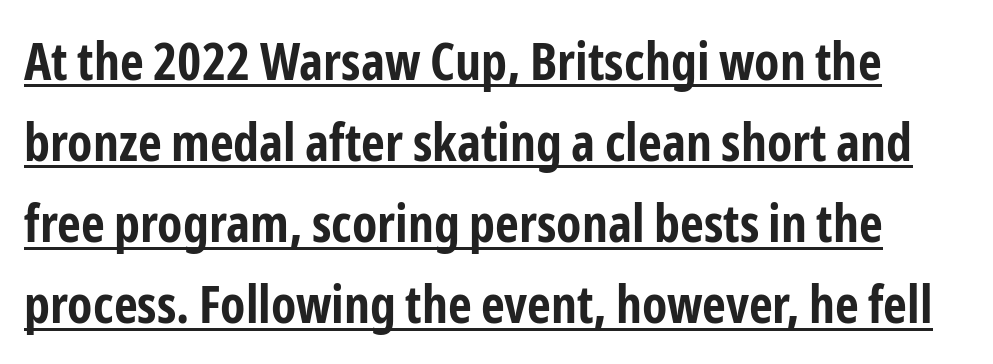
This is roman type, the default non-slanted kind. Stroke thickness is high; the sample reads as a true bold. Is this a fixed-width face? No — the glyphs have proportional, varying widths. Letterform terminals end flat and unadorned throughout the passage.
